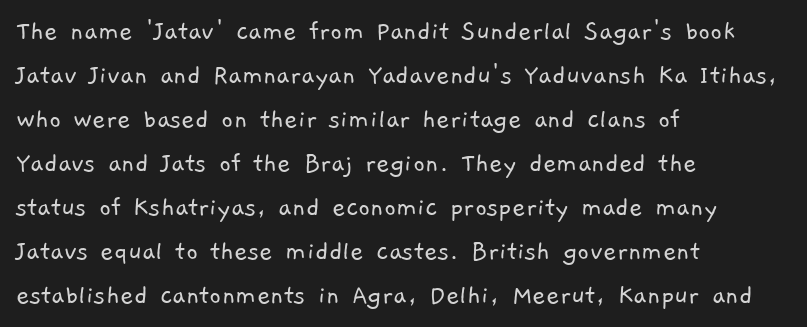
{"serif": "no", "bold": "no", "weight": "light", "width": "normal", "stroke_contrast": "low", "x_height": "medium", "monospaced": "no", "underline": "no", "align": "left", "line_spacing": "normal", "line_spacing_ratio": 1.52, "letter_spacing": "normal", "letter_spacing_em": 0.0, "glyph_px": 29}
